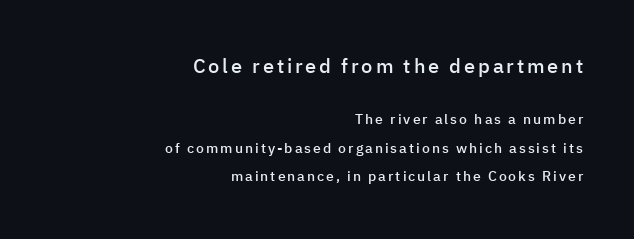
The image shows 20 px text type, upright; set right-aligned, loose line spacing (2.05x), not underlined; the first (top) block is 1.43x larger.
